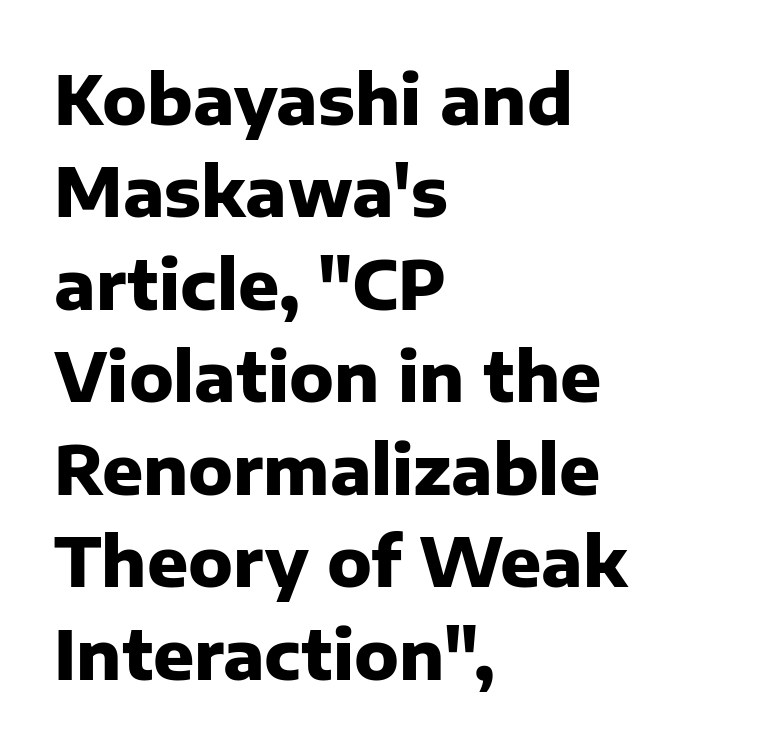
{"serif": "no", "italic": "no", "bold": "yes", "weight": "heavy", "width": "normal", "stroke_contrast": "low", "x_height": "medium", "monospaced": "no", "underline": "no", "align": "left", "line_spacing": "normal", "line_spacing_ratio": 1.36, "letter_spacing": "normal", "letter_spacing_em": 0.0, "glyph_px": 68}
